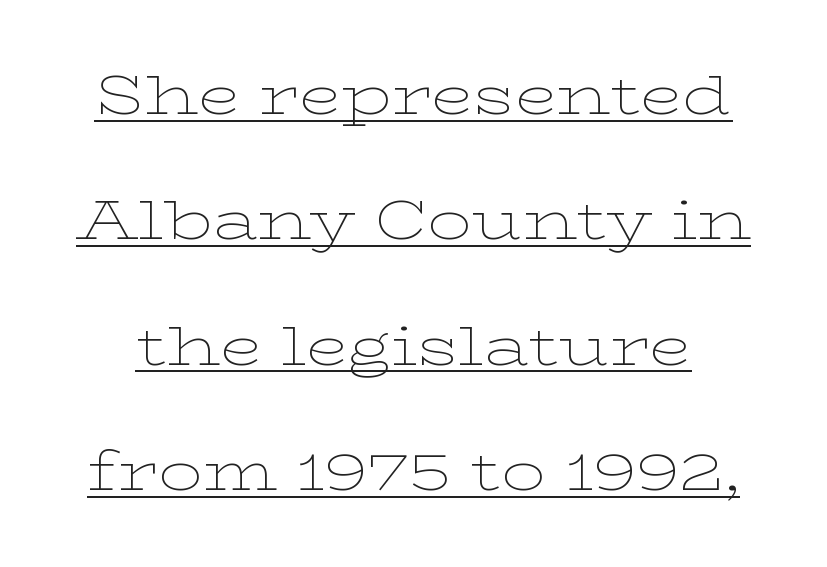
This is roman type, the default non-slanted kind. Short note: letters normally spaced. I'd call this a serif setting — the letters wear small feet. The letters advance in unequal steps, a hallmark of proportional type. Summary of weight: not heavy and not bold. Compared with typical paragraphs, the rows here are farther apart.
